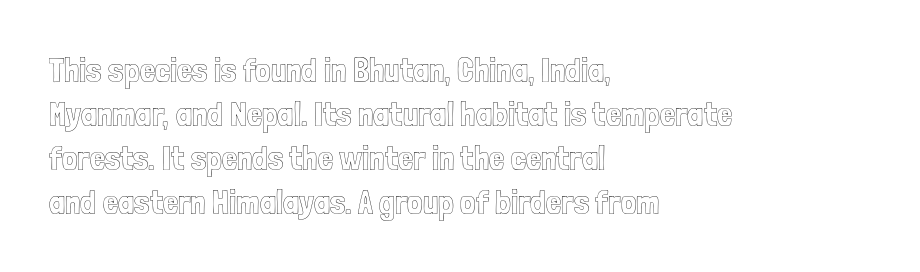
The letters stand upright; this is a roman face. You could call the tracking neutral — neither tight nor loose. Here the designer chose a conventional face with non-uniform glyph widths. Bare-footed words on every line.
